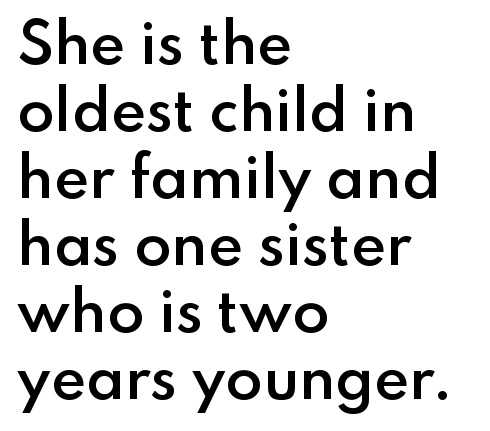
{"serif": "no", "italic": "no", "bold": "semi", "weight": "semibold", "width": "normal", "stroke_contrast": "low", "x_height": "small", "monospaced": "no", "underline": "no", "align": "left", "line_spacing_ratio": 1.24, "letter_spacing": "normal", "letter_spacing_em": 0.0, "glyph_px": 54}
